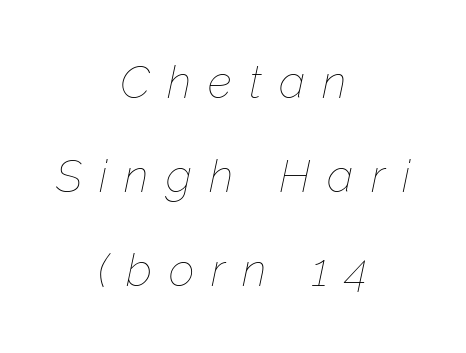
The image shows 45 px thin type, italic (leaning right); set centered, loose line spacing (2.09x), unusually wide letter spacing (+0.38 em), not underlined; low stroke contrast and a medium x-height.
